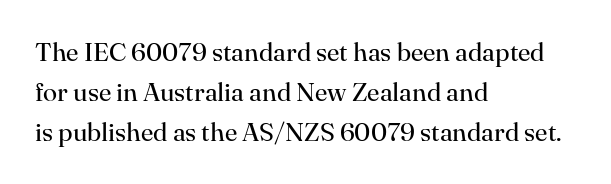
The image shows 26 px text type, upright; set left-aligned, normal line spacing (1.54x), normal letter spacing, not underlined.
